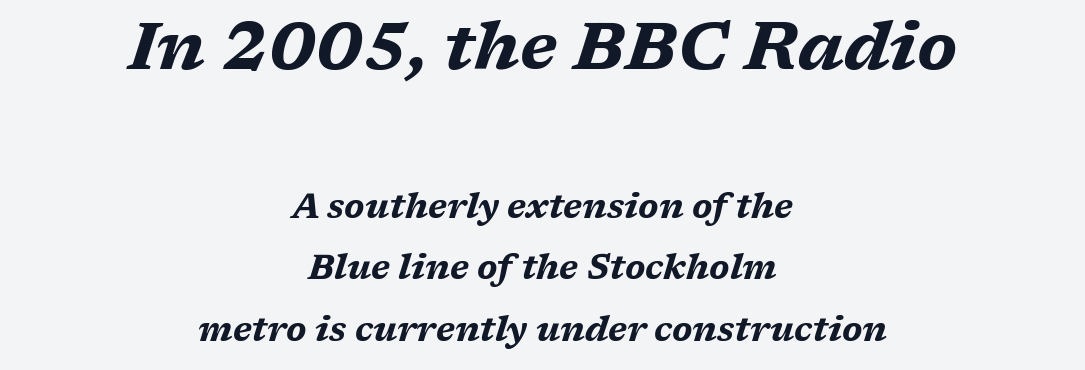
Centered paragraph, ragged on both sides. Heft: maximum for text — a bold. The initial chunk of copy outweighs the following chunk in type size. Check the space under the baseline: it is left empty.
